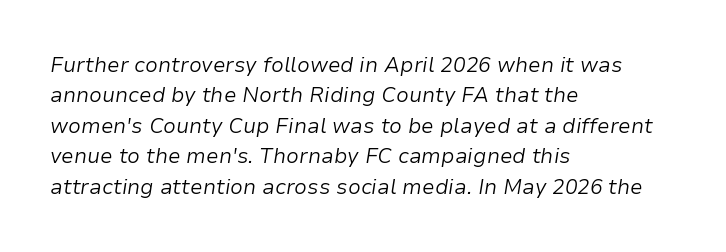
This rendering leaves character spacing at its baseline value. Weight class: somewhere from thin through regular. Any mark beneath the type? The region is blank. Line beginnings align vertically; line endings do not. Tall strokes in this sample are angled rather than plumb. These lines sit exactly where default settings would place them.
